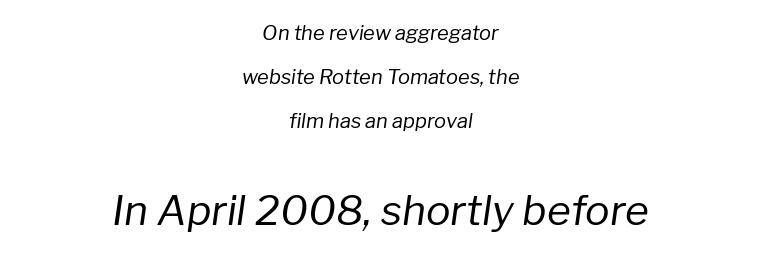
Q: Is the text bold? A: No.
Q: Is the text italic (slanted)? A: Yes, it leans right by about 8 degrees.
Q: Is the text underlined? A: No.
Q: How is the paragraph aligned? A: Centered.
Q: Is the spacing between letters normal or unusually wide? A: Normal.
Q: Is the spacing between lines tight, normal or loose? A: Loose.
Q: Which block of text is set in a larger size, the first (top) or the second (bottom)? A: The second (bottom) one.
Q: Width (condensed, normal, or wide)? A: Normal.
Q: Stroke contrast? A: Low.
Q: x-height? A: Medium.
Q: Monospaced? A: No.
